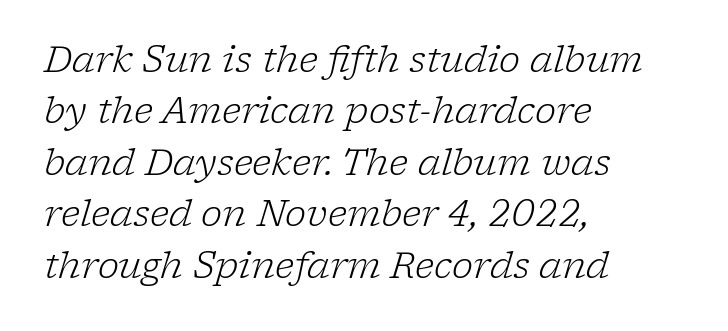
The image shows 36 px light serif type, italic (leaning right); set left-aligned, normal line spacing (1.43x), normal letter spacing, not underlined; low stroke contrast and a medium x-height.
